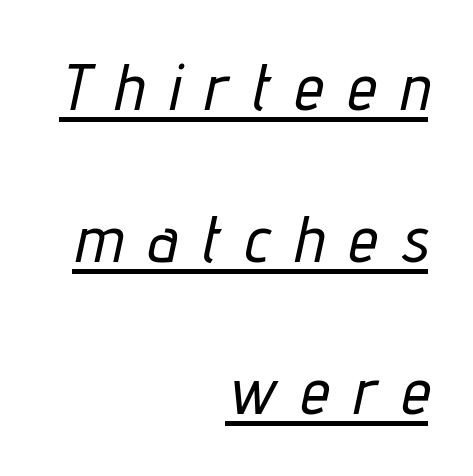
{"italic": "yes", "lean": "right", "slant_degrees": 12, "width": "condensed", "stroke_contrast": "low", "x_height": "medium", "monospaced": "no", "underline": "yes", "align": "right", "line_spacing": "loose", "line_spacing_ratio": 2.3, "letter_spacing": "wide", "letter_spacing_em": 0.38, "glyph_px": 66}
